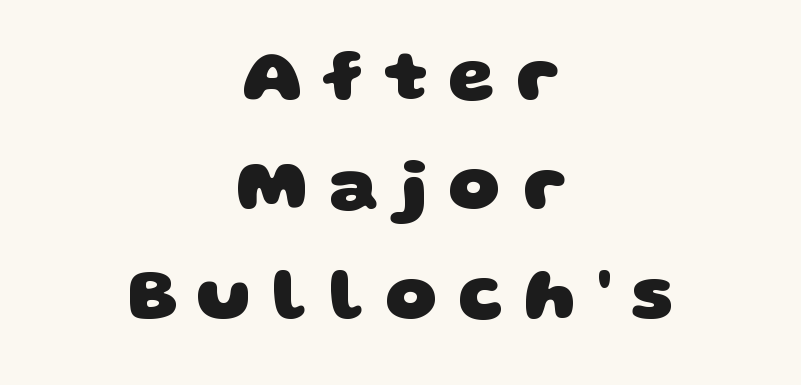
Q: Is the text bold? A: Yes.
Q: Is the typeface a serif or a sans-serif typeface? A: Sans-serif.
Q: Is the text underlined? A: No.
Q: How is the paragraph aligned? A: Centered.
Q: Is the spacing between letters normal or unusually wide? A: Unusually wide.
Q: Is the spacing between lines tight, normal or loose? A: Normal.
Q: Width (condensed, normal, or wide)? A: Wide.
Q: Stroke contrast? A: Low.
Q: x-height? A: Large.
Q: Monospaced? A: No.
